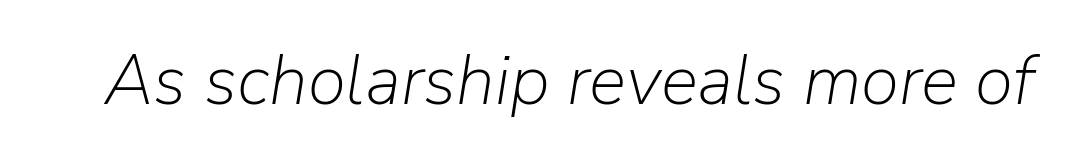
The passage shown leans; its letterforms are oblique. A typesetter would call this zero additional tracking. The area under the type is left untouched. The letters advance in unequal steps, a hallmark of proportional type. Heaviness? Minimal to ordinary, like unemphasized prose.
